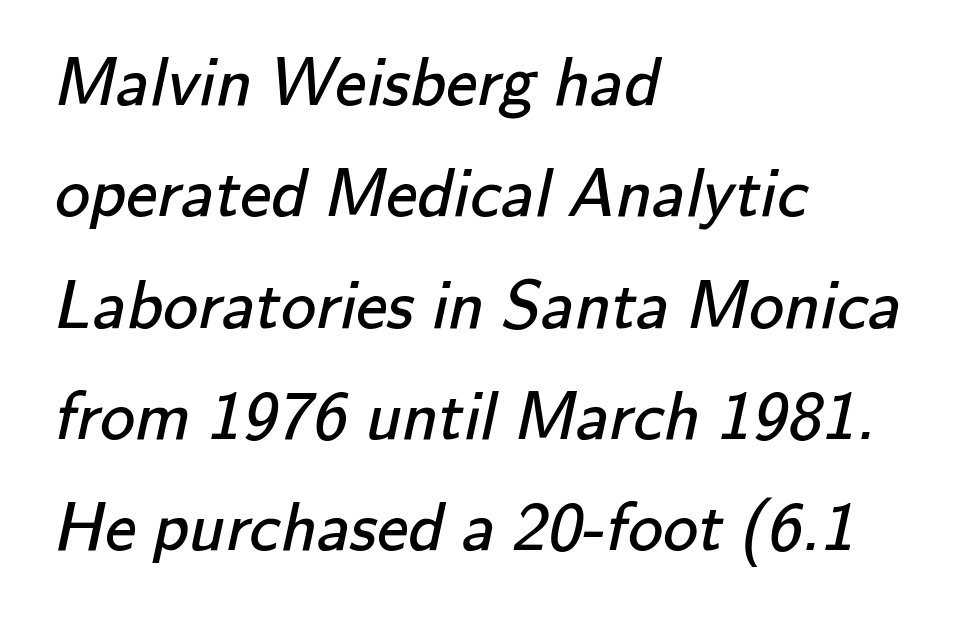
Q: Is the text bold? A: No.
Q: Is the typeface a serif or a sans-serif typeface? A: Sans-serif.
Q: Is the text underlined? A: No.
Q: How is the paragraph aligned? A: Left-aligned.
Q: Is the spacing between letters normal or unusually wide? A: Normal.
Q: Is the spacing between lines tight, normal or loose? A: Normal.
Q: Width (condensed, normal, or wide)? A: Normal.
Q: Stroke contrast? A: Low.
Q: x-height? A: Small.
Q: Monospaced? A: No.
